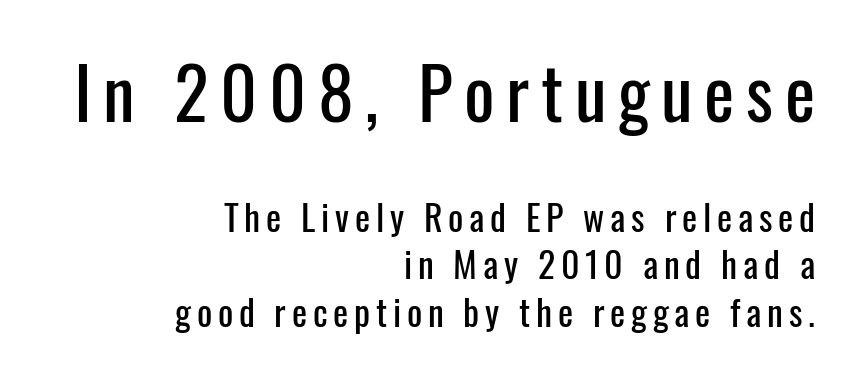
This sample has the flowing, uneven cadence of proportional lettering. The glyphs in this specimen are sans serif. Is there any slant? The stems are plumb. Horizontally, the lines are justified to the trailing edge only. The emphasis by scale lands on block number one, above.
